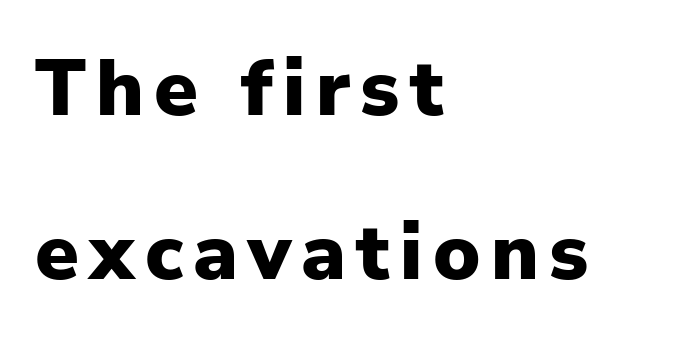
Q: Is the text bold? A: Yes.
Q: Is the text italic (slanted)? A: No, it is upright.
Q: Is the typeface a serif or a sans-serif typeface? A: Sans-serif.
Q: Is the text underlined? A: No.
Q: How is the paragraph aligned? A: Left-aligned.
Q: Is the spacing between lines tight, normal or loose? A: Loose.
Q: Width (condensed, normal, or wide)? A: Normal.
Q: Stroke contrast? A: Low.
Q: x-height? A: Medium.
Q: Monospaced? A: No.
